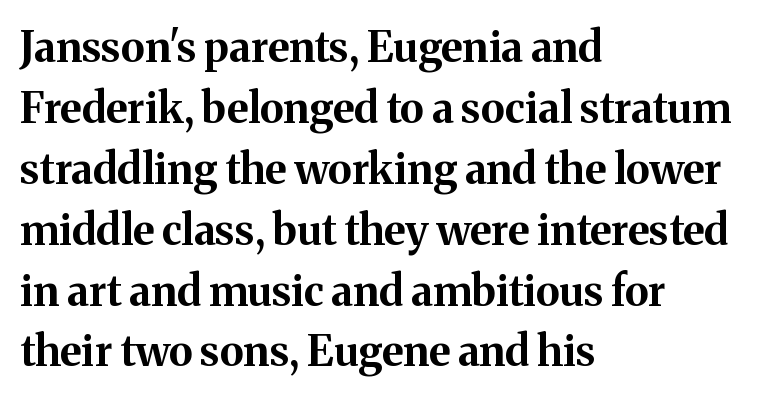
Q: Is the text bold? A: Yes.
Q: Is the text italic (slanted)? A: No, it is upright.
Q: Is the typeface a serif or a sans-serif typeface? A: Serif.
Q: Is the text underlined? A: No.
Q: How is the paragraph aligned? A: Left-aligned.
Q: Is the spacing between letters normal or unusually wide? A: Normal.
Q: Is the spacing between lines tight, normal or loose? A: Normal.
Q: Width (condensed, normal, or wide)? A: Normal.
Q: Stroke contrast? A: Medium.
Q: x-height? A: Medium.
Q: Monospaced? A: No.
